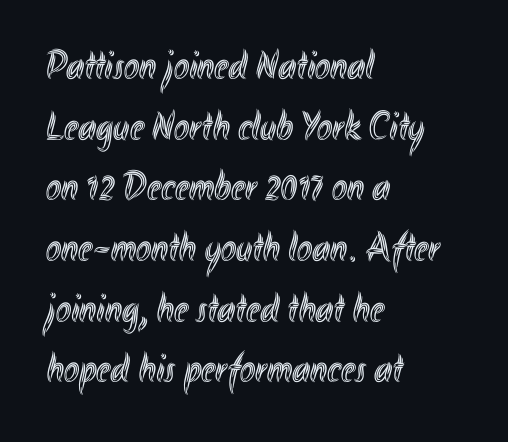
{"width": "condensed", "x_height": "small", "monospaced": "no", "underline": "no", "align": "left", "line_spacing": "normal", "line_spacing_ratio": 1.48, "letter_spacing": "normal", "letter_spacing_em": 0.0, "glyph_px": 41}
